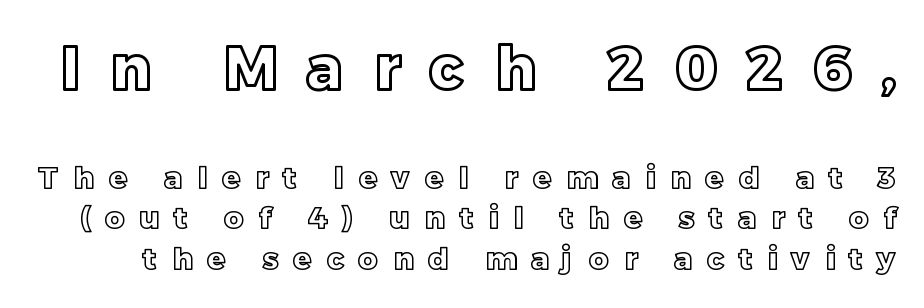
Q: Is the text italic (slanted)? A: No, it is upright.
Q: Is the text underlined? A: No.
Q: Is the spacing between letters normal or unusually wide? A: Unusually wide.
Q: Is the spacing between lines tight, normal or loose? A: Normal.
Q: Which block of text is set in a larger size, the first (top) or the second (bottom)? A: The first (top) one.
Q: Width (condensed, normal, or wide)? A: Normal.
Q: x-height? A: Large.
Q: Monospaced? A: No.
